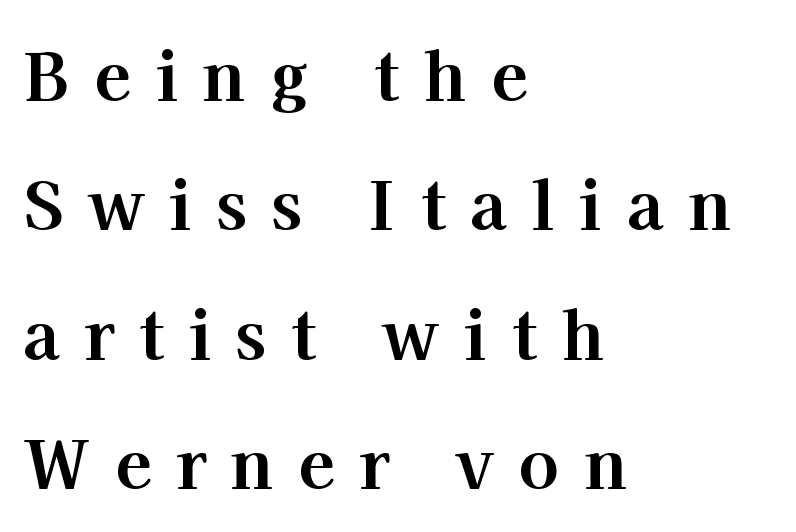
{"serif": "yes", "italic": "no", "bold": "yes", "weight": "bold", "width": "normal", "stroke_contrast": "high", "x_height": "medium", "monospaced": "no", "underline": "no", "align": "left", "line_spacing": "loose", "line_spacing_ratio": 1.93, "letter_spacing": "wide", "letter_spacing_em": 0.37, "glyph_px": 67}
